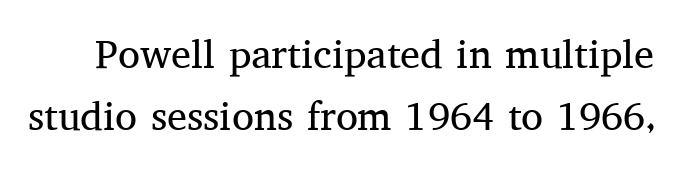
The image shows 40 px regular-weight serif type, upright; set normal line spacing (1.55x), normal letter spacing, not underlined; medium stroke contrast and a medium x-height.
